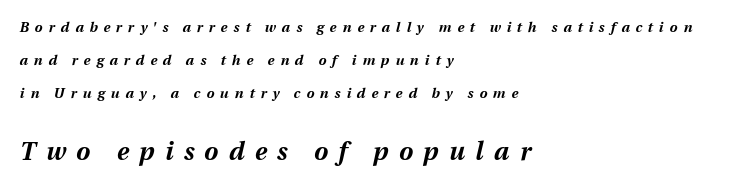
The image shows 25 px bold type, italic (leaning right); set left-aligned, loose line spacing (2.34x), unusually wide letter spacing (+0.42 em), not underlined; the second (bottom) block is 1.79x larger.
